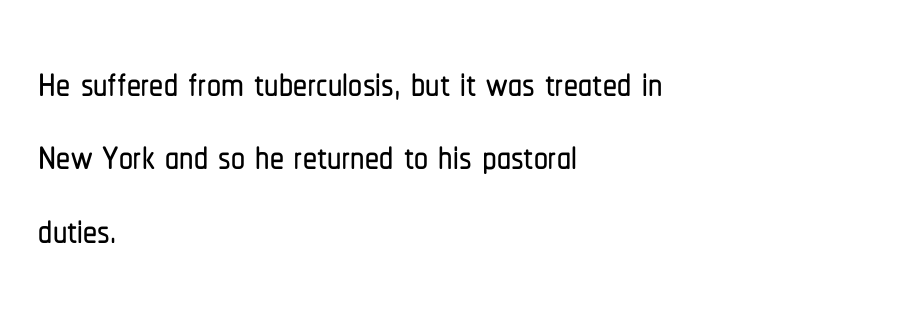
The image shows 56 px condensed sans-serif type, upright; set left-aligned, normal line spacing (1.31x), normal letter spacing, not underlined; low stroke contrast and a medium x-height.
